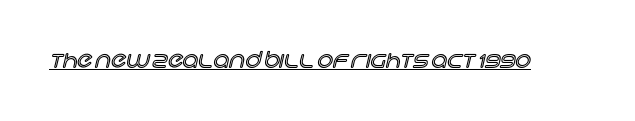
The image shows 22 px text type; set normal letter spacing, underlined.
